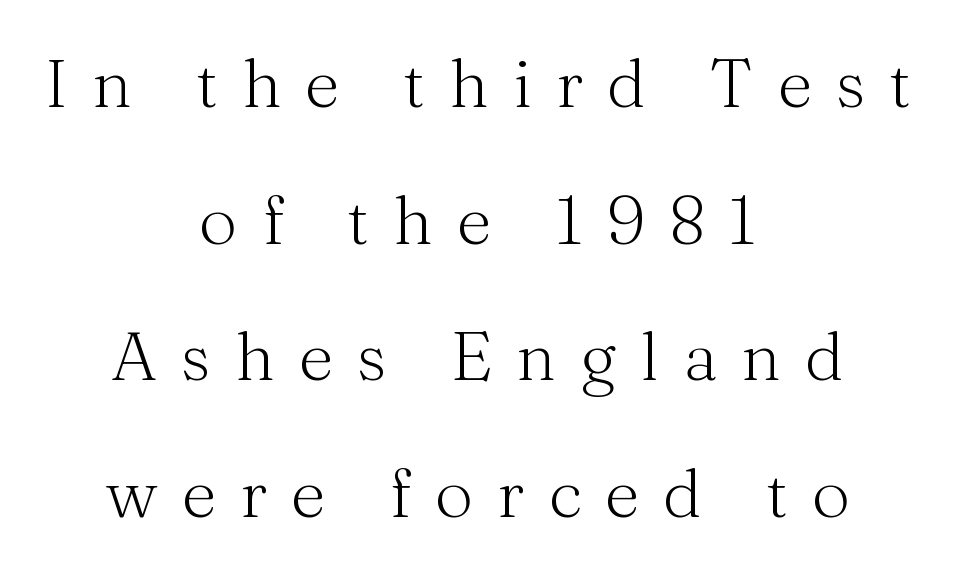
The letters advance in unequal steps, a hallmark of proportional type. When letters stand straight like this, we call the style roman or upright. Regarding serifs, this sample has them. Reading down the column, the eye jumps a long way to each next line. On a weight scale, this lands at 450 or below.
